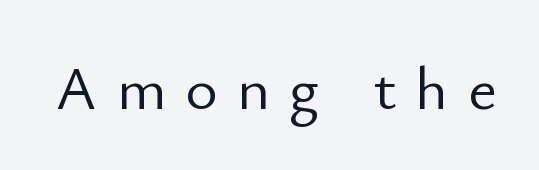
The image shows 62 px light sans-serif type, upright; set unusually wide letter spacing (+0.31 em), not underlined; low stroke contrast and a small x-height.
